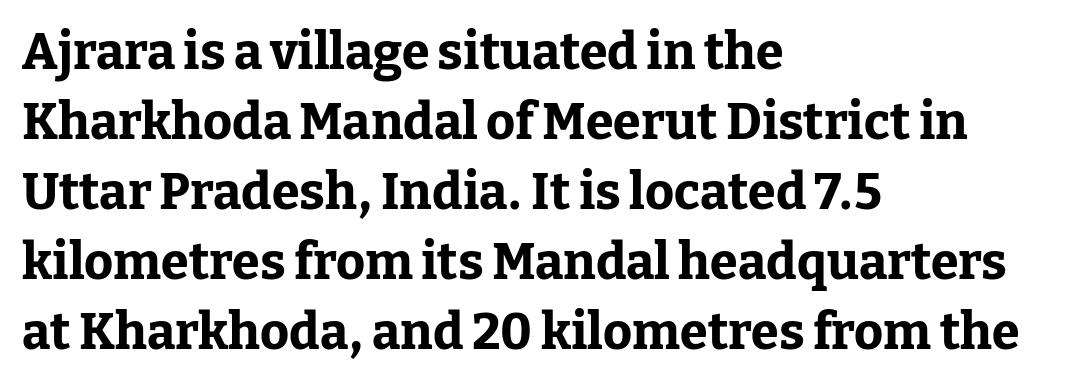
The designer left line spacing at the default. Characters follow at the spacing the type designer built in. Letters rest on an invisible, unmarked baseline. The sample has been set heavy, in full bold. Serif or sans? Serif — the stroke terminals have little feet.
